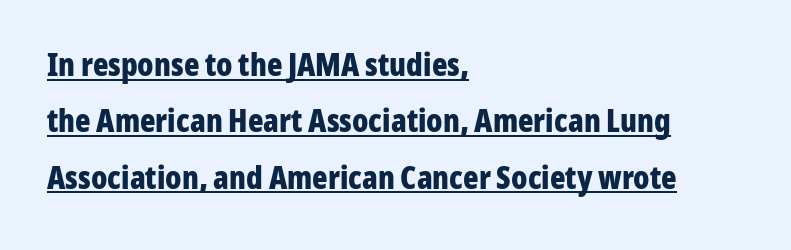
{"serif": "no", "italic": "no", "bold": "yes", "weight": "bold", "width": "condensed", "stroke_contrast": "low", "x_height": "medium", "monospaced": "no", "underline": "yes", "align": "left", "line_spacing_ratio": 1.76, "letter_spacing": "normal", "letter_spacing_em": 0.0, "glyph_px": 32}
